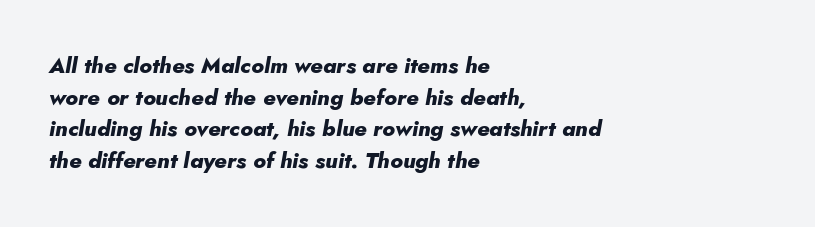
{"italic": "yes", "lean": "right", "slant_degrees": 10, "bold": "yes", "underline": "no", "align": "left", "line_spacing": "normal", "line_spacing_ratio": 1.44, "letter_spacing": "normal", "letter_spacing_em": 0.0, "glyph_px": 22}
